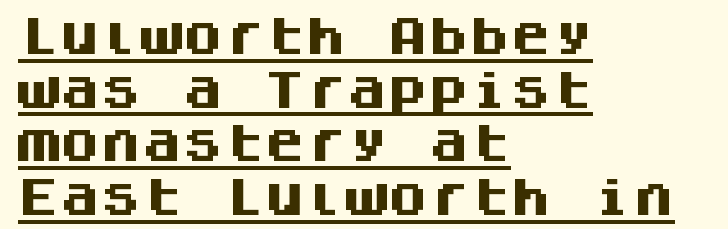
The text block is weighted toward the left margin, trailing off unevenly rightward. These lines are rendered in a fixed-pitch font. It's the straight-up-and-down kind of type. Look at the tracking — it's just the regular setting, nothing added.
